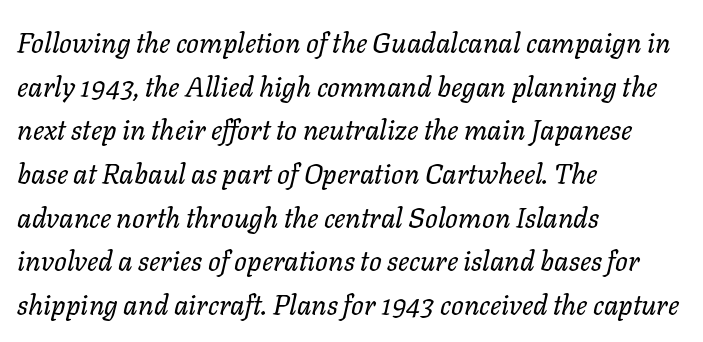
{"italic": "yes", "lean": "right", "slant_degrees": 11, "bold": "no", "weight": "regular", "width": "normal", "stroke_contrast": "low", "x_height": "medium", "monospaced": "no", "underline": "no", "align": "left", "line_spacing": "normal", "line_spacing_ratio": 1.56, "letter_spacing": "normal", "letter_spacing_em": 0.0, "glyph_px": 28}
